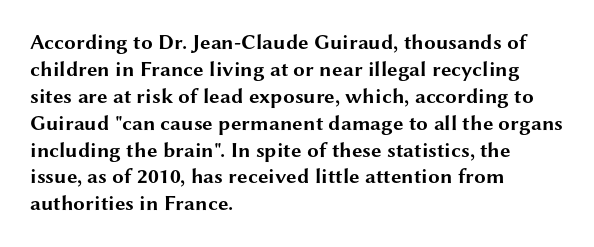
Q: Is the text bold? A: Yes.
Q: Is the text italic (slanted)? A: No, it is upright.
Q: Is the text underlined? A: No.
Q: How is the paragraph aligned? A: Left-aligned.
Q: Is the spacing between letters normal or unusually wide? A: Normal.
Q: Is the spacing between lines tight, normal or loose? A: Normal.
